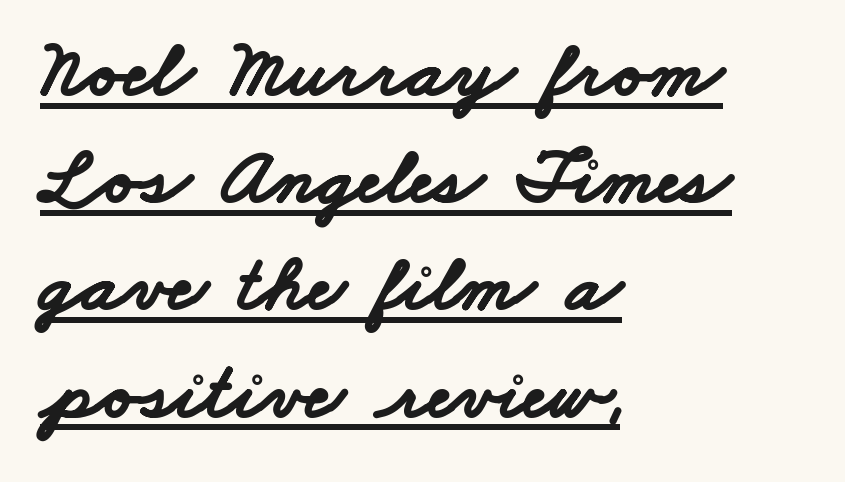
The image shows 80 px bold, wide sans-serif type; set left-aligned, normal line spacing (1.34x), normal letter spacing, underlined; low stroke contrast and a small x-height.
